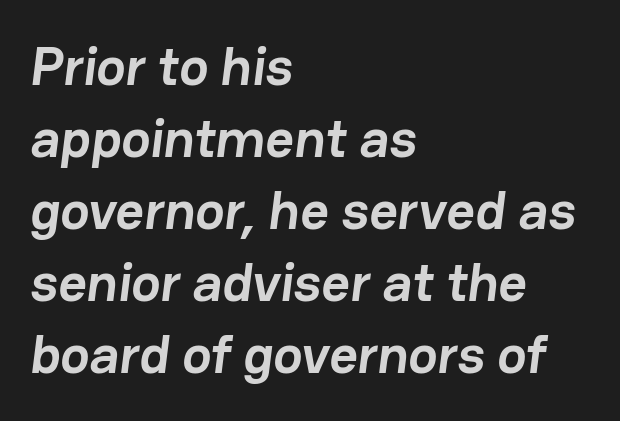
{"serif": "no", "bold": "yes", "weight": "semibold", "width": "normal", "stroke_contrast": "low", "x_height": "medium", "monospaced": "no", "underline": "no", "align": "left", "line_spacing": "normal", "line_spacing_ratio": 1.31, "letter_spacing": "normal", "letter_spacing_em": 0.0, "glyph_px": 55}
